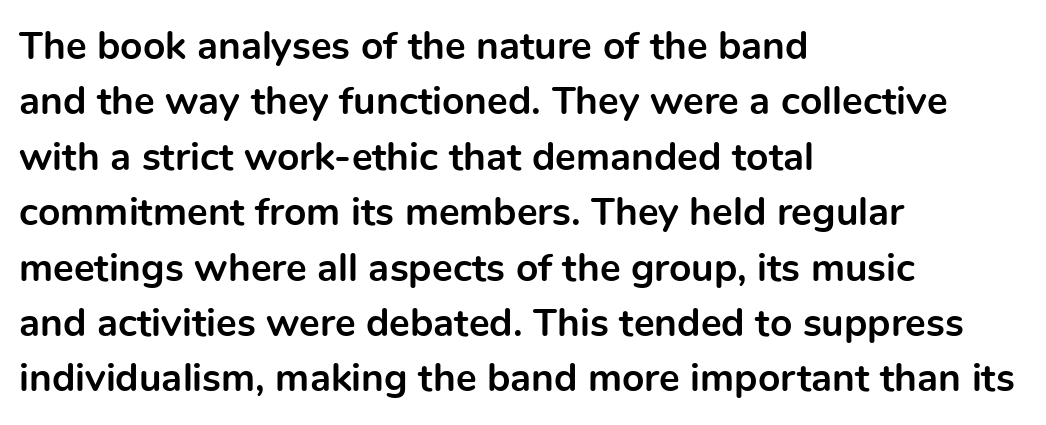
Q: Is the text bold? A: Yes.
Q: Is the text italic (slanted)? A: No, it is upright.
Q: Is the typeface a serif or a sans-serif typeface? A: Sans-serif.
Q: Is the text underlined? A: No.
Q: How is the paragraph aligned? A: Left-aligned.
Q: Is the spacing between letters normal or unusually wide? A: Normal.
Q: Is the spacing between lines tight, normal or loose? A: Normal.
Q: Width (condensed, normal, or wide)? A: Normal.
Q: x-height? A: Medium.
Q: Monospaced? A: No.
